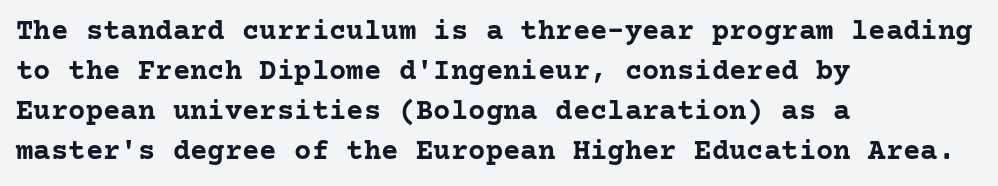
All the whitespace from short lines collects on the right. Bold? Absolutely — the strokes are thick and heavy. The designer left line spacing at the default. Tracking here is standard; glyphs follow each other at the usual distance.
